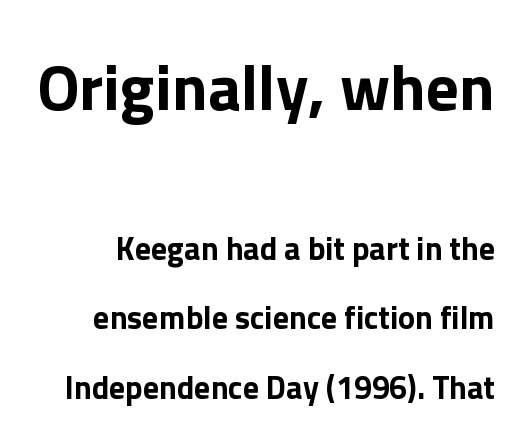
Q: Is the text italic (slanted)? A: No, it is upright.
Q: Is the typeface a serif or a sans-serif typeface? A: Sans-serif.
Q: Is the text underlined? A: No.
Q: Is the spacing between letters normal or unusually wide? A: Normal.
Q: Is the spacing between lines tight, normal or loose? A: Loose.
Q: Which block of text is set in a larger size, the first (top) or the second (bottom)? A: The first (top) one.
Q: Width (condensed, normal, or wide)? A: Normal.
Q: Stroke contrast? A: Low.
Q: x-height? A: Medium.
Q: Monospaced? A: No.
